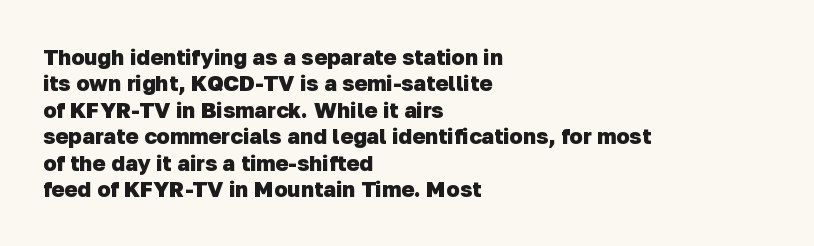
Q: Is the text bold? A: Yes.
Q: Is the text underlined? A: No.
Q: How is the paragraph aligned? A: Left-aligned.
Q: Is the spacing between letters normal or unusually wide? A: Normal.
